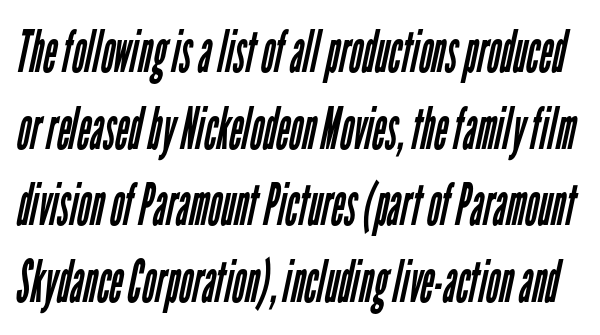
Q: Is the text bold? A: No.
Q: Is the typeface a serif or a sans-serif typeface? A: Sans-serif.
Q: Is the text underlined? A: No.
Q: Is the spacing between letters normal or unusually wide? A: Normal.
Q: Is the spacing between lines tight, normal or loose? A: Normal.
Q: Width (condensed, normal, or wide)? A: Condensed.
Q: Stroke contrast? A: Low.
Q: x-height? A: Medium.
Q: Monospaced? A: No.
